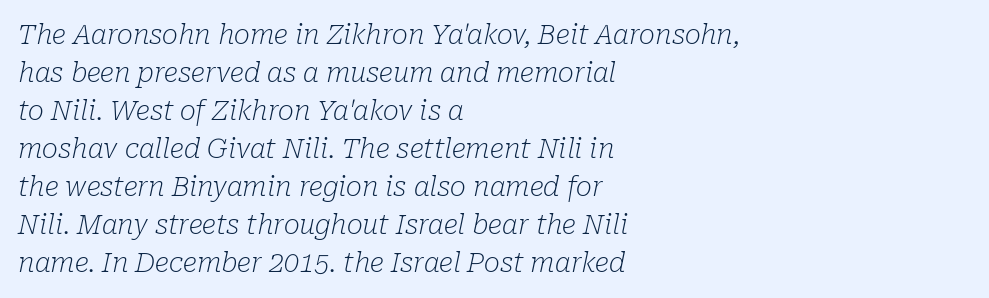
Q: Is the text bold? A: No.
Q: Is the text italic (slanted)? A: Yes, it leans right by about 10 degrees.
Q: Is the text underlined? A: No.
Q: How is the paragraph aligned? A: Left-aligned.
Q: Is the spacing between letters normal or unusually wide? A: Normal.
Q: Is the spacing between lines tight, normal or loose? A: Normal.
